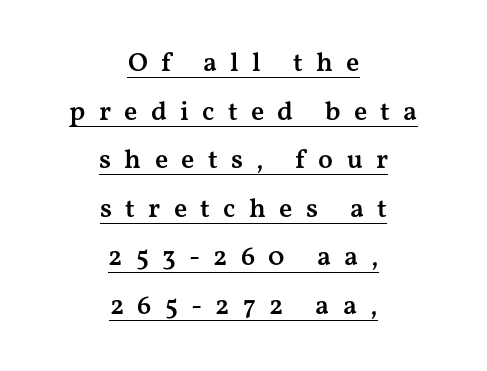
Tracking value appears strongly positive — letters spread wide. As a designer I'd log this as weight 600, semibold. Horizontally, the lines are justified to the midpoint only. Tall strokes in this sample are plumb rather than angled.
